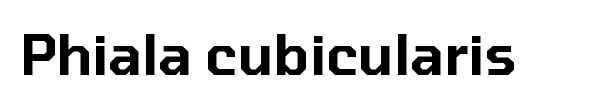
The image shows 55 px sans-serif type, upright; set normal letter spacing, not underlined; low stroke contrast and a medium x-height.
